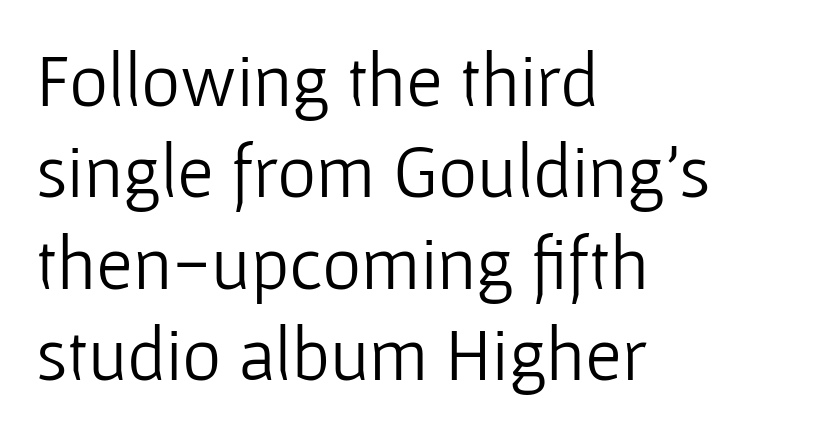
{"serif": "no", "italic": "no", "bold": "no", "weight": "light", "width": "normal", "stroke_contrast": "low", "x_height": "medium", "monospaced": "no", "underline": "no", "align": "left", "line_spacing_ratio": 1.22, "letter_spacing": "normal", "letter_spacing_em": 0.0, "glyph_px": 75}
